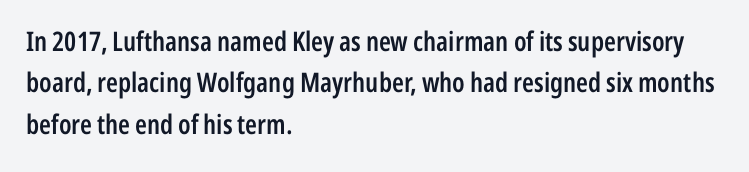
{"italic": "no", "bold": "semi", "underline": "no", "align": "left", "line_spacing": "normal", "line_spacing_ratio": 1.53, "letter_spacing": "normal", "letter_spacing_em": 0.0, "glyph_px": 27}
